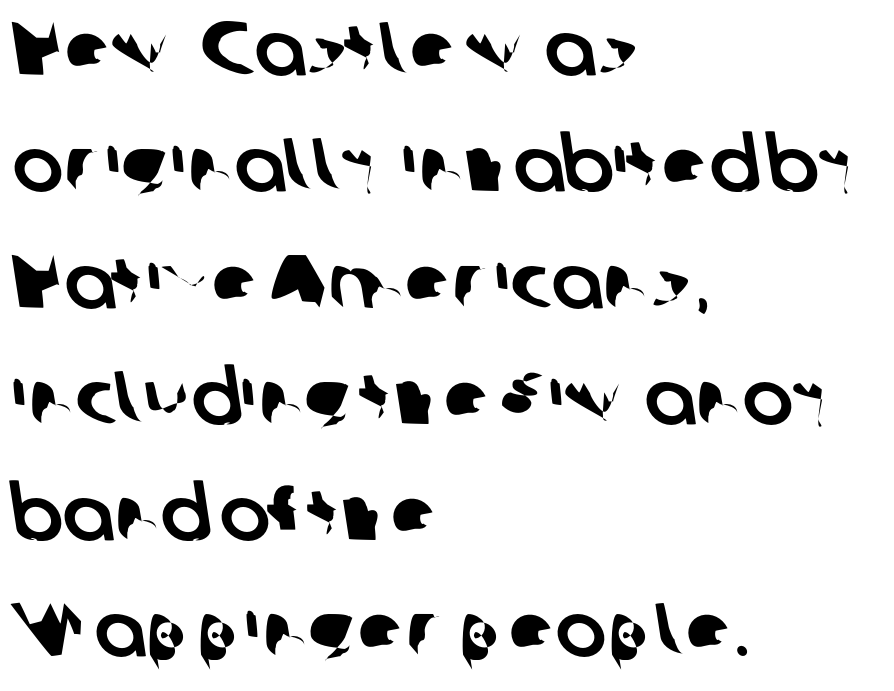
Q: Is the typeface a serif or a sans-serif typeface? A: Sans-serif.
Q: Is the text underlined? A: No.
Q: How is the paragraph aligned? A: Left-aligned.
Q: Is the spacing between letters normal or unusually wide? A: Normal.
Q: Is the spacing between lines tight, normal or loose? A: Normal.
Q: Width (condensed, normal, or wide)? A: Normal.
Q: Stroke contrast? A: Low.
Q: x-height? A: Medium.
Q: Monospaced? A: No.
